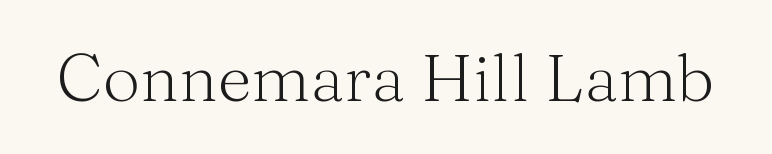
{"serif": "yes", "italic": "no", "bold": "no", "weight": "light", "width": "normal", "stroke_contrast": "medium", "x_height": "medium", "monospaced": "no", "underline": "no", "letter_spacing": "normal", "letter_spacing_em": 0.0, "glyph_px": 66}
